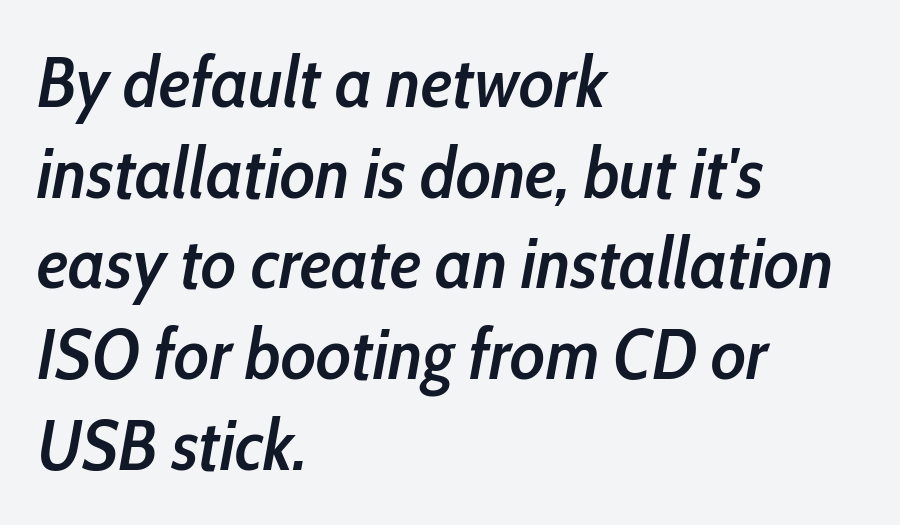
Set as a demibold, roughly 600 on the weight scale. Each word holds together tightly as a unit, with standard inter-letter gaps. The lettering tilts uniformly, giving the passage an italic look. The block of text has a typical density, with ordinary space between rows.
